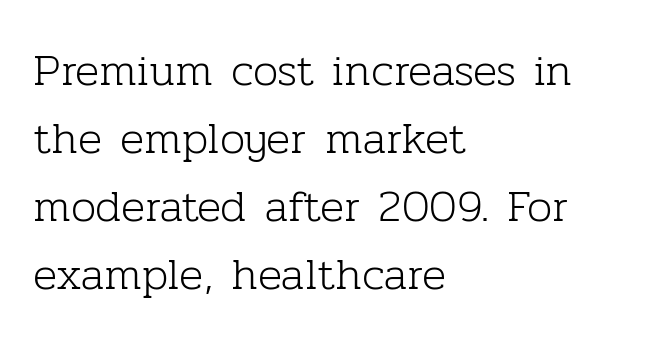
No chunkiness to these letters — they're not bold. In terms of leading, this rendering sits right in the middle. Default kerning and tracking; the words read as compact shapes. Examine the stroke ends and you'll spot serifs. These lines are set flush left with a ragged right edge.
